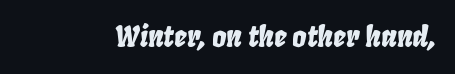
{"italic": "yes", "lean": "right", "slant_degrees": 8, "width": "condensed", "stroke_contrast": "low", "x_height": "large", "monospaced": "no", "underline": "no", "letter_spacing": "normal", "letter_spacing_em": 0.0, "glyph_px": 28}
